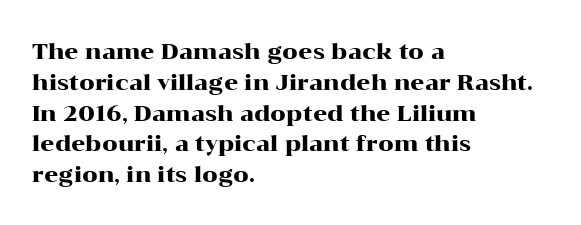
A classic flush-left, rag-right setting is used for this passage. Rendered with straight, roman letterforms. The rendering uses a moderate line-height, typical for paragraphs. In terms of letterspacing, this is plain default setting.
